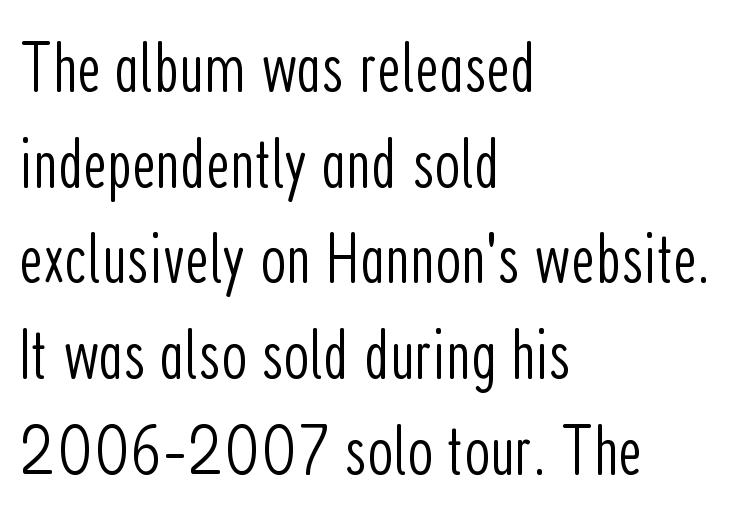
The image shows 73 px light, condensed sans-serif type, upright; set left-aligned, normal line spacing (1.31x), normal letter spacing, not underlined; low stroke contrast and a medium x-height.
